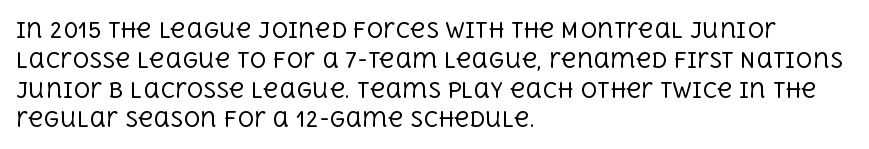
The image shows 21 px text type, upright; set left-aligned, normal line spacing (1.42x), normal letter spacing, not underlined.
